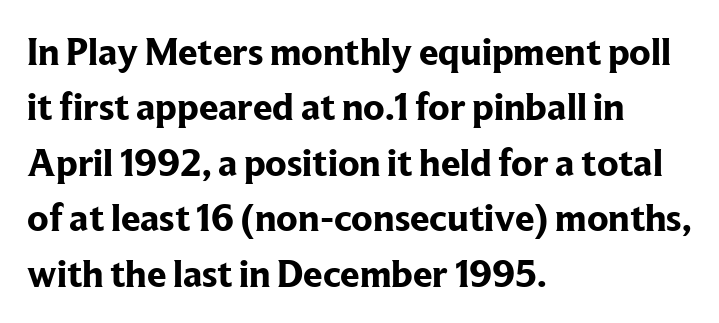
{"serif": "yes", "italic": "no", "bold": "yes", "weight": "bold", "width": "normal", "stroke_contrast": "low", "x_height": "medium", "monospaced": "no", "underline": "no", "align": "left", "line_spacing": "normal", "line_spacing_ratio": 1.42, "letter_spacing": "normal", "letter_spacing_em": 0.0, "glyph_px": 39}
